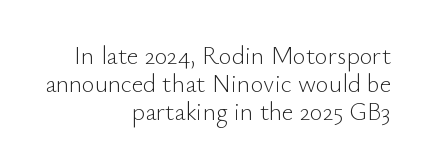
Q: Is the text bold? A: No.
Q: Is the text italic (slanted)? A: No, it is upright.
Q: Is the text underlined? A: No.
Q: How is the paragraph aligned? A: Right-aligned.
Q: Is the spacing between letters normal or unusually wide? A: Normal.
Q: Is the spacing between lines tight, normal or loose? A: Tight.
